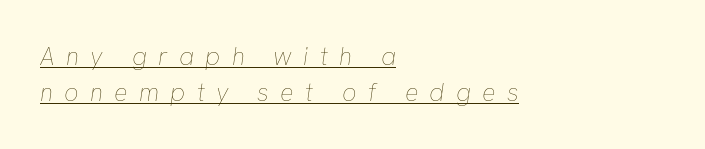
Q: Is the text bold? A: No.
Q: Is the text italic (slanted)? A: Yes, it leans right by about 8 degrees.
Q: Is the text underlined? A: Yes.
Q: How is the paragraph aligned? A: Left-aligned.
Q: Is the spacing between letters normal or unusually wide? A: Unusually wide.
Q: Is the spacing between lines tight, normal or loose? A: Normal.
